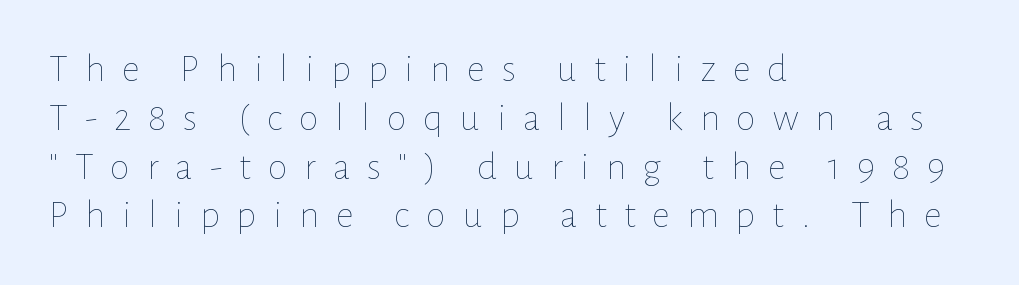
Compared with a typical body face, this is equally light or lighter still. These lines are set flush left with a ragged right edge. Honestly, there is no underline to notice here at all. These lines are rendered in a variable-pitch font. The lettering stays uniformly vertical, giving the passage a roman look.
